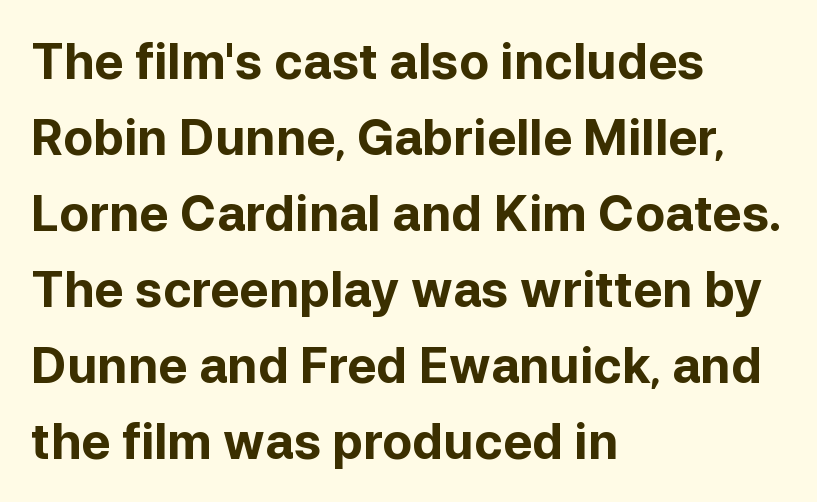
The rendering keeps characters at their native spacing. The type sits square on the baseline with zero lean. Compared with an ordinary text face, these strokes are far heavier — a full bold. A typesetter would label this face a sans.
